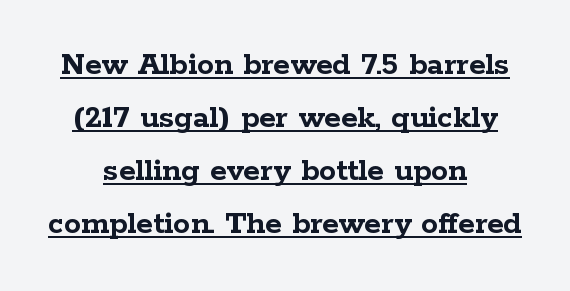
Are there feet on the stems? There are — it's a serif. Every row of glyphs is offset so its center matches the block's center. Is this a fixed-width face? No — the glyphs have proportional, varying widths. A baseline rule has been typeset under these characters.
